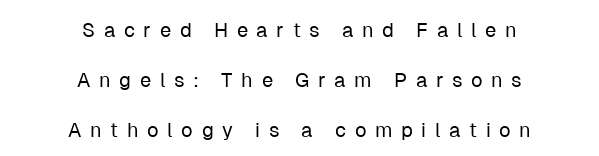
The image shows 20 px text type, upright; set centered, loose line spacing (2.5x), unusually wide letter spacing (+0.43 em), not underlined.
